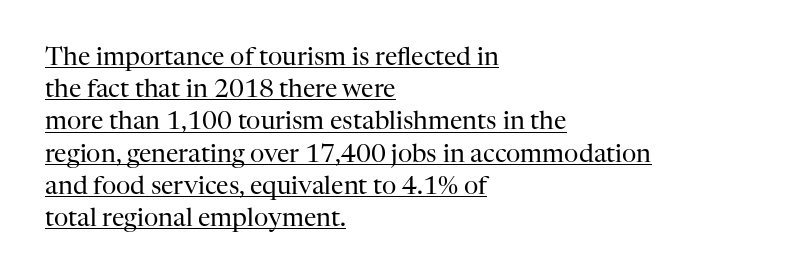
Compared with a centered layout, this one pins lines to the left instead. The sample's only ornament is a line tracing under the words. The letterforms sit at book weight or below. Spacing between characters is what you'd get straight out of the box. Evenly set lines give the paragraph a standard silhouette.
